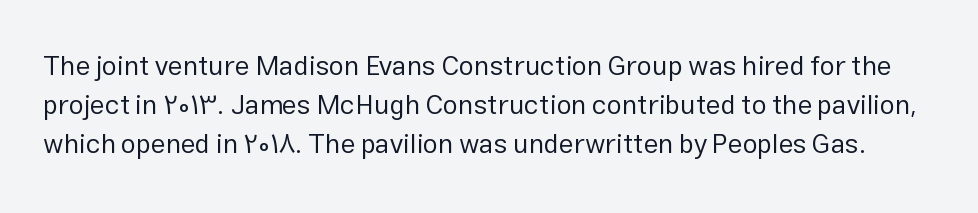
{"italic": "no", "bold": "no", "underline": "no", "line_spacing": "normal", "line_spacing_ratio": 1.45, "letter_spacing": "normal", "letter_spacing_em": 0.0, "glyph_px": 27}
